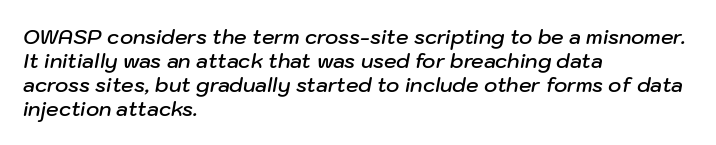
The area under the type is left untouched. Visually the block forms a straight wall on the left and a jagged coastline on the right. Look at the stroke-to-counter ratio: somewhat heavy, a semibold. Words appear dense and cohesive because spacing is normal.
